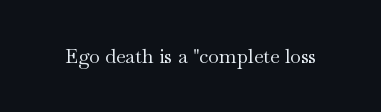
Posture: upright roman. Short note: letters normally spaced. The weight would be labelled regular, book, light, or lighter still. Lines of text with bare space underneath.
